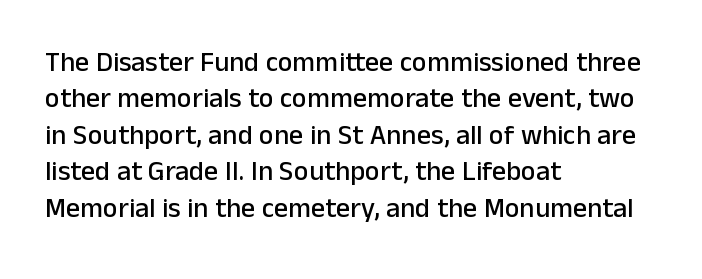
The image shows 28 px sans-serif type, upright; set left-aligned, normal line spacing (1.3x), normal letter spacing, not underlined; low stroke contrast and a medium x-height.
